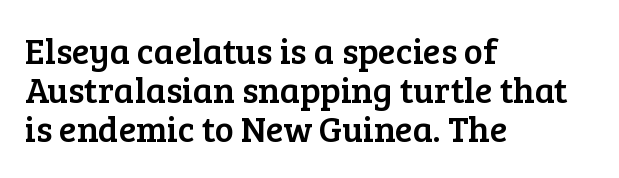
{"serif": "yes", "italic": "no", "width": "normal", "stroke_contrast": "low", "x_height": "medium", "monospaced": "no", "underline": "no", "align": "left", "line_spacing": "tight", "line_spacing_ratio": 1.08, "letter_spacing": "normal", "letter_spacing_em": 0.0, "glyph_px": 36}
